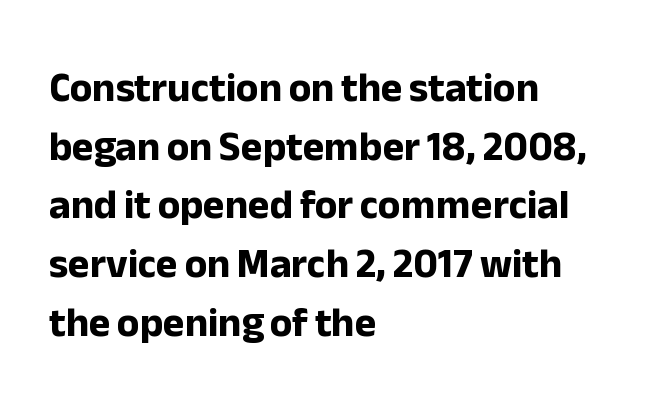
How heavy is the stroke? Heavy — this is a bold. Notice how descenders clear the ascenders below comfortably — that's standard leading. Each letter keeps its own natural width here, so spacing adapts to shape. Short and long lines alike share a common starting point at left.
